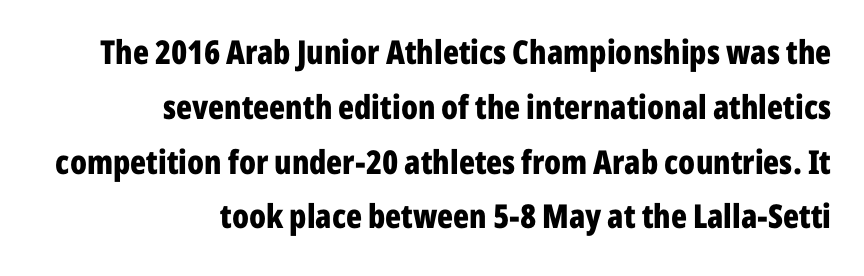
{"serif": "no", "italic": "no", "bold": "yes", "weight": "bold", "width": "condensed", "stroke_contrast": "low", "x_height": "medium", "monospaced": "no", "underline": "no", "align": "right", "line_spacing": "normal", "line_spacing_ratio": 1.66, "letter_spacing": "normal", "letter_spacing_em": 0.0, "glyph_px": 33}
